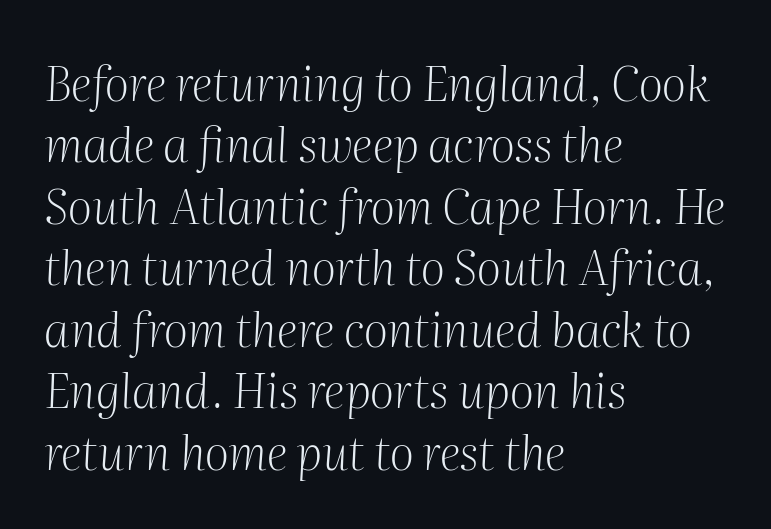
Looking at the ascenders, they clearly lean. These lines are set flush left with a ragged right edge. Descenders are the only things crossing below the line. I'd call this a serif setting — the letters wear small feet.
